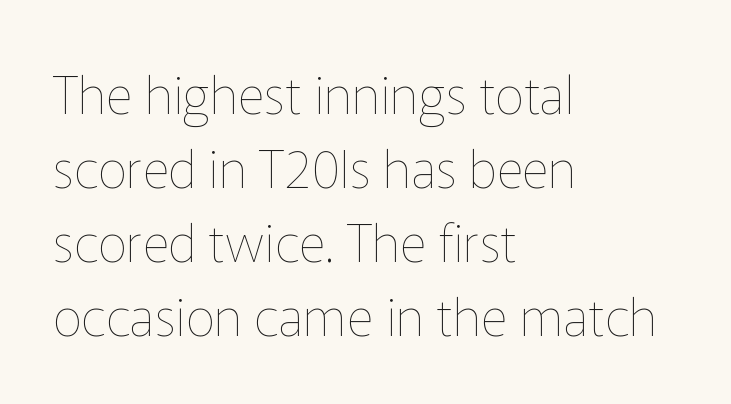
{"italic": "no", "bold": "no", "weight": "thin", "width": "normal", "stroke_contrast": "low", "x_height": "medium", "monospaced": "no", "underline": "no", "align": "left", "line_spacing": "normal", "line_spacing_ratio": 1.42, "letter_spacing": "normal", "letter_spacing_em": 0.0, "glyph_px": 52}
